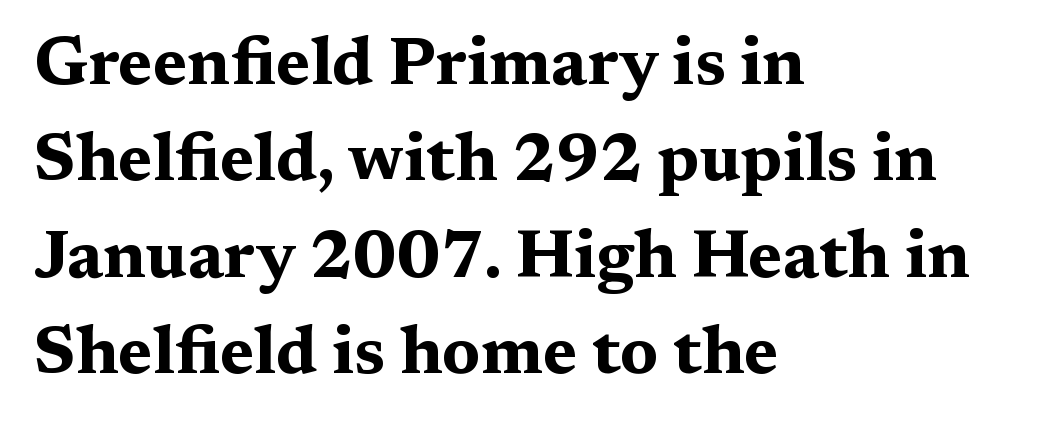
The image shows 67 px bold, wide serif type, upright; set left-aligned, normal line spacing (1.44x), normal letter spacing, not underlined; medium stroke contrast and a medium x-height.
